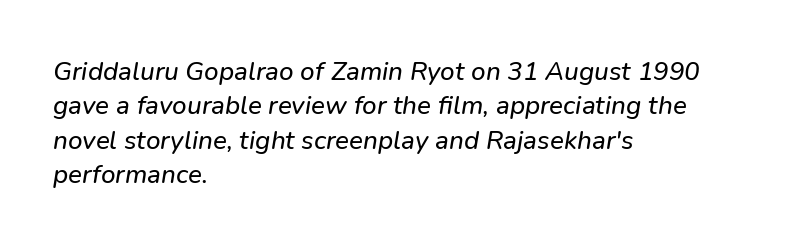
The image shows 26 px text type; set left-aligned, normal line spacing (1.32x), normal letter spacing, not underlined.
